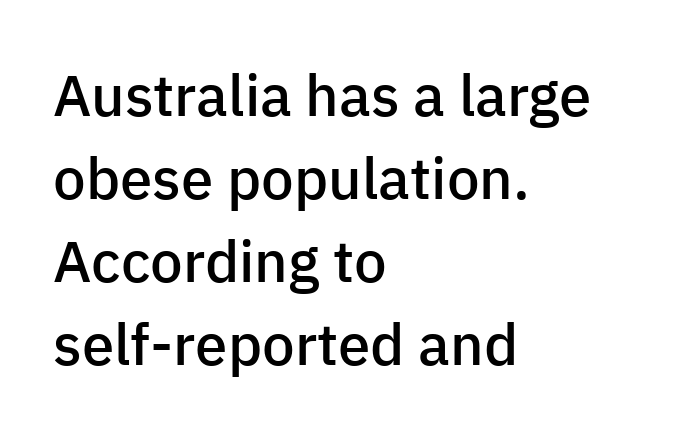
The image shows 58 px semibold sans-serif type, upright; set left-aligned, normal line spacing (1.43x), normal letter spacing, not underlined; low stroke contrast and a medium x-height.
